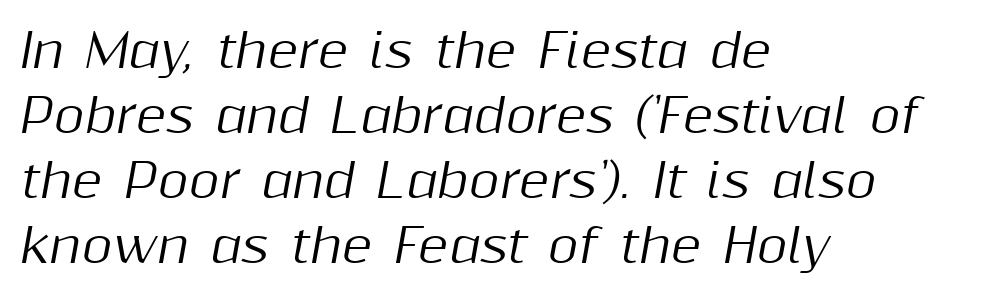
The image shows 47 px text type, italic (leaning right); set left-aligned, normal line spacing (1.38x), normal letter spacing, not underlined; medium stroke contrast and a medium x-height.
